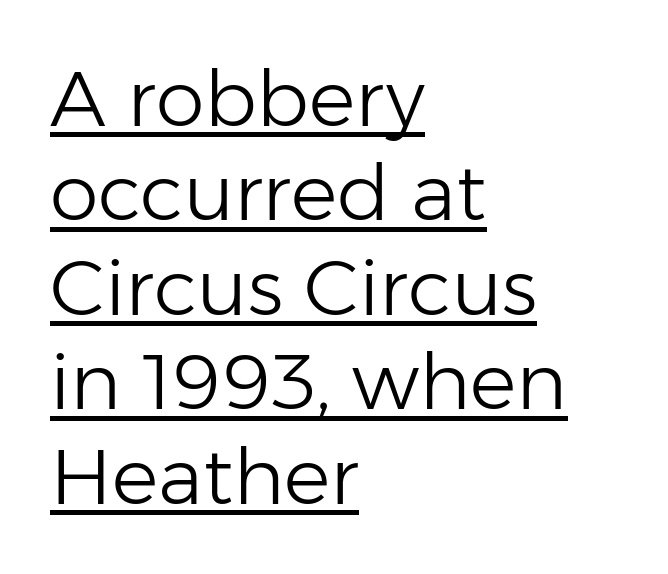
The image shows 78 px light sans-serif type, upright; set left-aligned, line spacing 1.21x, normal letter spacing, underlined; low stroke contrast and a medium x-height.
